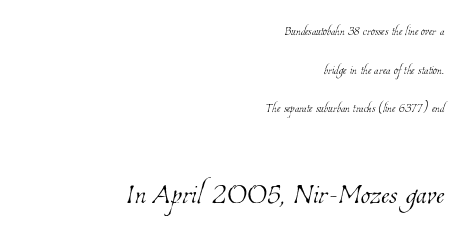
{"bold": "no", "weight": "thin", "width": "condensed", "stroke_contrast": "low", "x_height": "medium", "monospaced": "no", "underline": "no", "align": "right", "line_spacing": "loose", "line_spacing_ratio": 2.41, "letter_spacing": "normal", "letter_spacing_em": 0.0, "larger_block": "second", "size_ratio": 2.44, "glyph_px": 39}
